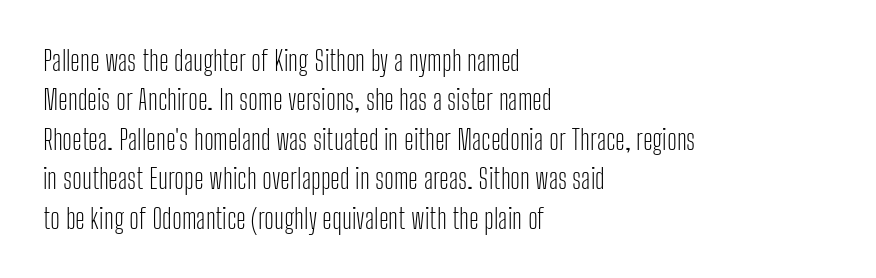
Q: Is the text bold? A: No.
Q: Is the text italic (slanted)? A: No, it is upright.
Q: Is the typeface a serif or a sans-serif typeface? A: Sans-serif.
Q: Is the text underlined? A: No.
Q: How is the paragraph aligned? A: Left-aligned.
Q: Is the spacing between letters normal or unusually wide? A: Normal.
Q: Is the spacing between lines tight, normal or loose? A: Normal.
Q: Width (condensed, normal, or wide)? A: Condensed.
Q: Stroke contrast? A: Low.
Q: x-height? A: Medium.
Q: Monospaced? A: No.
